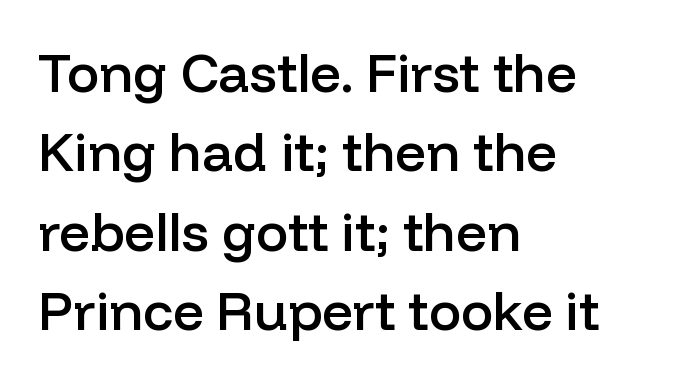
The image shows 54 px semibold sans-serif type, upright; set left-aligned, normal line spacing (1.47x), normal letter spacing, not underlined; low stroke contrast and a medium x-height.
